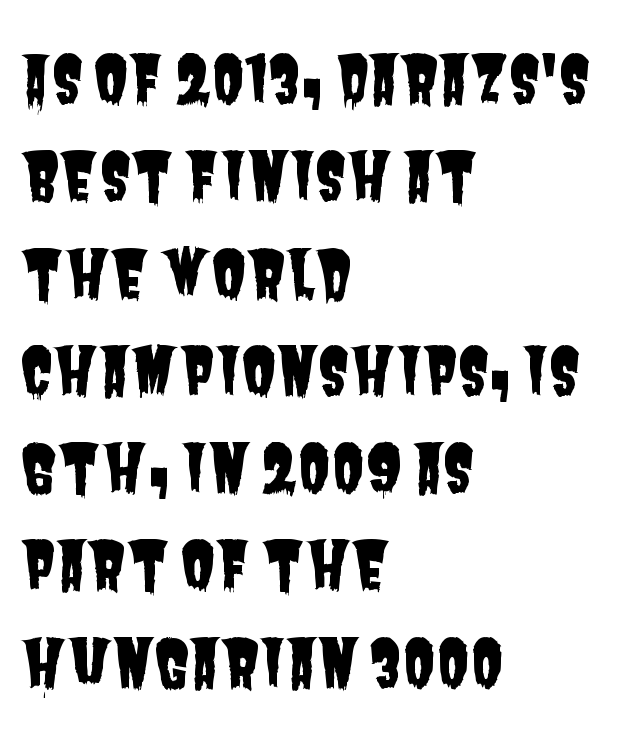
Q: Is the typeface a serif or a sans-serif typeface? A: Sans-serif.
Q: Is the text underlined? A: No.
Q: How is the paragraph aligned? A: Left-aligned.
Q: Is the spacing between letters normal or unusually wide? A: Normal.
Q: Is the spacing between lines tight, normal or loose? A: Normal.
Q: Width (condensed, normal, or wide)? A: Condensed.
Q: Stroke contrast? A: Low.
Q: x-height? A: Large.
Q: Monospaced? A: No.
